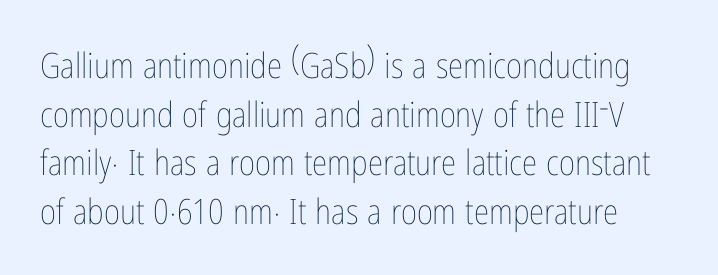
Q: Is the text bold? A: No.
Q: Is the text italic (slanted)? A: No, it is upright.
Q: Is the text underlined? A: No.
Q: Is the spacing between letters normal or unusually wide? A: Normal.
Q: Is the spacing between lines tight, normal or loose? A: Normal.
Q: Width (condensed, normal, or wide)? A: Condensed.
Q: Stroke contrast? A: Low.
Q: x-height? A: Medium.
Q: Monospaced? A: No.
